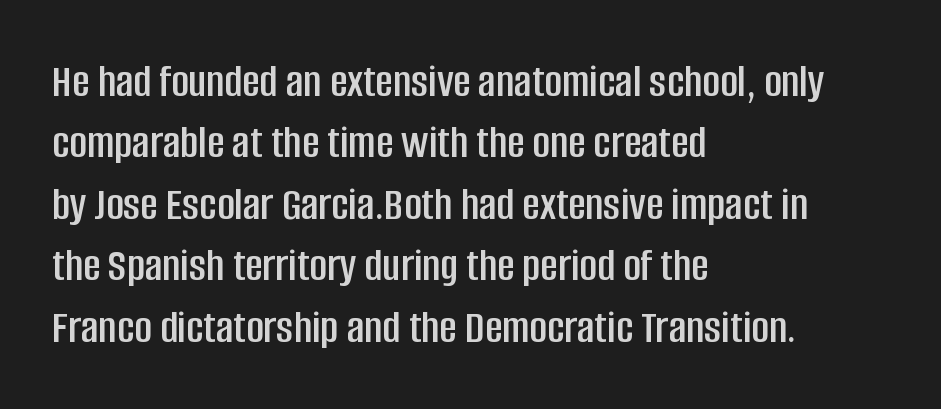
{"serif": "no", "italic": "no", "width": "condensed", "stroke_contrast": "low", "x_height": "large", "monospaced": "no", "underline": "no", "align": "left", "line_spacing": "normal", "line_spacing_ratio": 1.28, "letter_spacing": "normal", "letter_spacing_em": 0.0, "glyph_px": 48}
